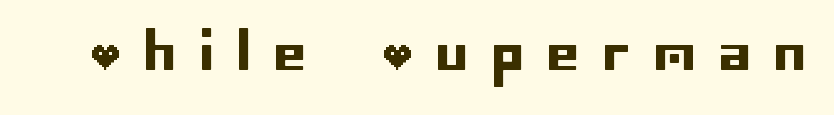
{"serif": "no", "italic": "no", "width": "normal", "stroke_contrast": "low", "x_height": "large", "underline": "no", "letter_spacing": "wide", "letter_spacing_em": 0.47, "glyph_px": 51}
